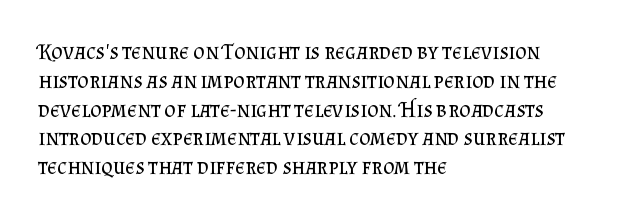
No extra ink here — the face is not bold. The ragged edge is on the right, which tells us the setting is flush left. Decoration check: the copy has no underline. Between one letter and the next there's only the usual sliver of space. No italicization has been applied; the sample stays upright. Successive baselines arrive at the customary interval.
